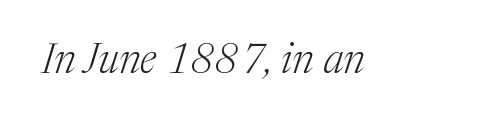
Stroke mass is kept to a normal reading level or below. Varying glyph widths throughout — classic text-font behaviour. Beneath every word, the page is bare. Style check: oblique. Honestly, the letter spacing is just normal — you wouldn't notice it. Regarding serifs, this sample has them.
